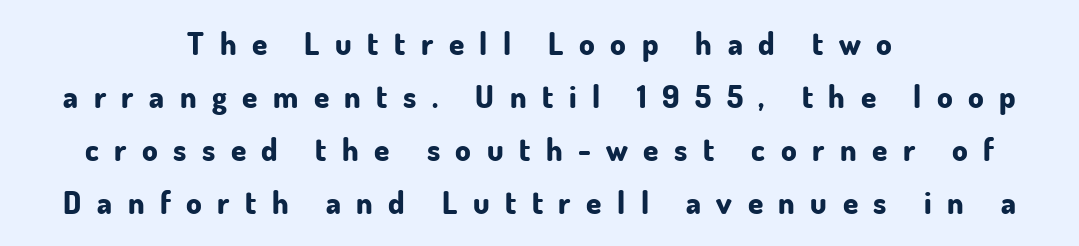
You could only call the tracking loose — the letters float apart. Typesetter's note: full bold, strokes at maximum text heaviness. Compared with a flush-left layout, this one balances lines on the center instead. Observe the absence of serifs on each vertical stroke in this sample. These lines were composed using upright roman letters.
